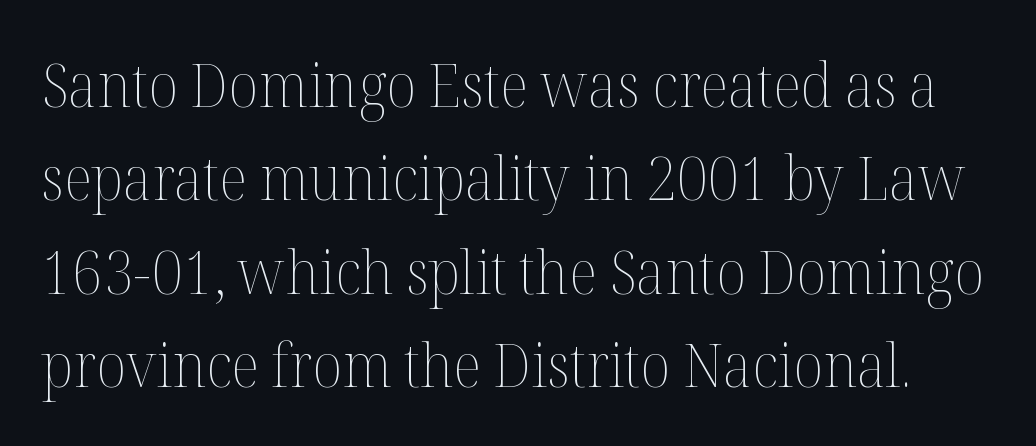
The image shows 61 px thin type, upright; set normal line spacing (1.53x), normal letter spacing, not underlined; medium stroke contrast and a medium x-height.
